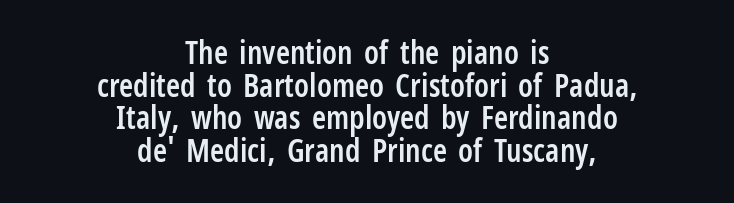
Q: Is the text bold? A: Semi-bold.
Q: Is the text italic (slanted)? A: No, it is upright.
Q: Is the typeface a serif or a sans-serif typeface? A: Sans-serif.
Q: Is the text underlined? A: No.
Q: How is the paragraph aligned? A: Centered.
Q: Is the spacing between letters normal or unusually wide? A: Normal.
Q: Is the spacing between lines tight, normal or loose? A: Tight.
Q: Width (condensed, normal, or wide)? A: Condensed.
Q: Stroke contrast? A: Low.
Q: x-height? A: Medium.
Q: Monospaced? A: No.
